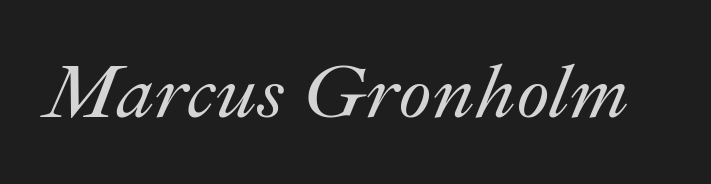
A typesetter would call this proportional, since set widths differ per character. Is the type slanted? Yes — the strokes lean at a clear angle. Honestly, the letter spacing is just normal — you wouldn't notice it. Check the space under the baseline: it is left empty.
